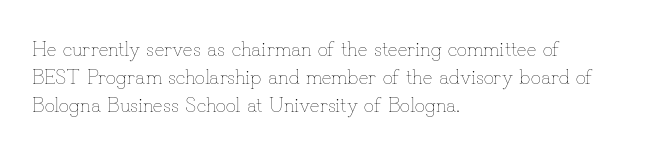
{"italic": "no", "bold": "no", "underline": "no", "align": "left", "line_spacing": "normal", "line_spacing_ratio": 1.41, "letter_spacing": "normal", "letter_spacing_em": 0.0, "glyph_px": 20}
